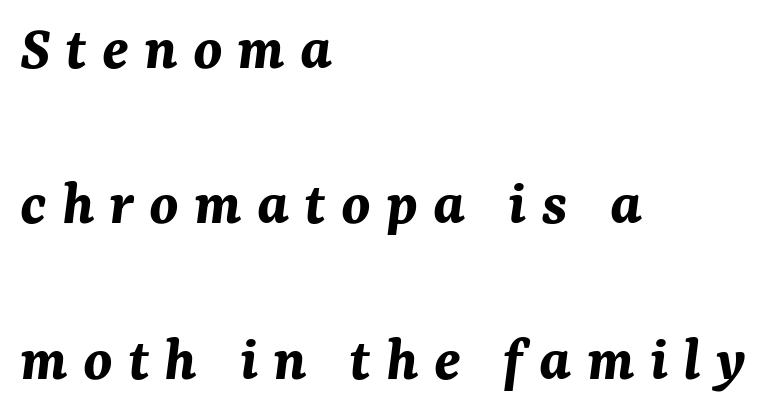
You could not count columns in this text — the font is proportionally spaced. Horizontally, the lines are justified to the leading edge only. The typesetting leans heavy: a genuine bold. This block would shrink considerably if given ordinary leading; it's expanded now.
